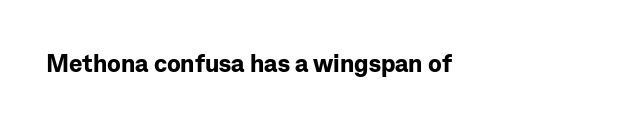
Underlining? Definitely not there. Strong, thick strokes mark this as bold type. This sample uses an upright cut, with every glyph sitting square on the baseline. A typesetter would call this zero additional tracking.
